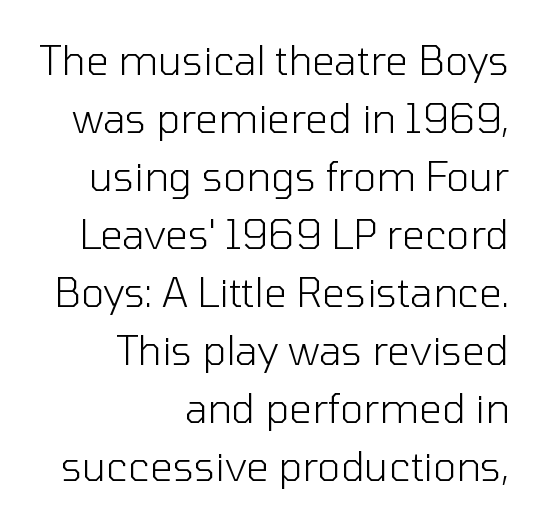
Do the letters lean? They stand straight. The passage shown is typed in a proportional face where columns would drift. No word sits above an underline. No extra ink here — the face is not bold.
